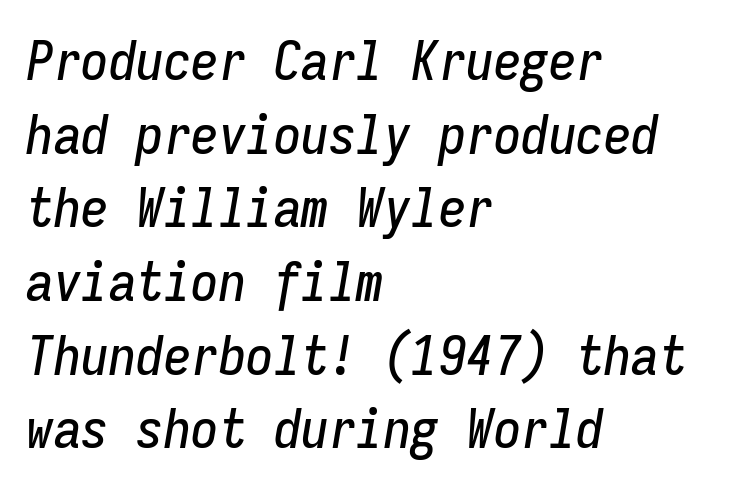
The image shows 55 px condensed type, italic (leaning right), monospaced; set left-aligned, normal line spacing (1.34x), normal letter spacing, not underlined; low stroke contrast and a medium x-height.
